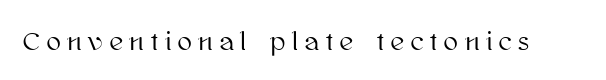
{"italic": "no", "underline": "no", "letter_spacing": "wide", "letter_spacing_em": 0.27, "glyph_px": 26}
